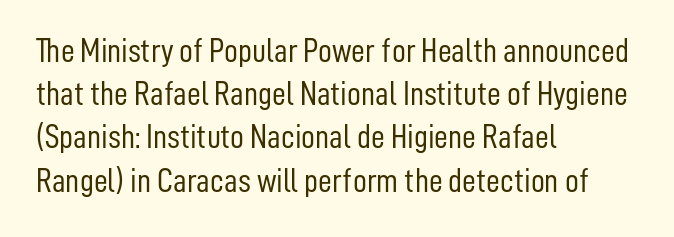
The image shows 34 px light, condensed sans-serif type, upright; set left-aligned, normal line spacing (1.27x), normal letter spacing, not underlined; low stroke contrast and a medium x-height.
